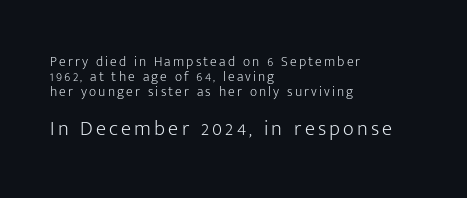
The image shows 21 px text type, upright; set left-aligned, tight line spacing (1.06x), not underlined; the second (bottom) block is 1.5x larger.
